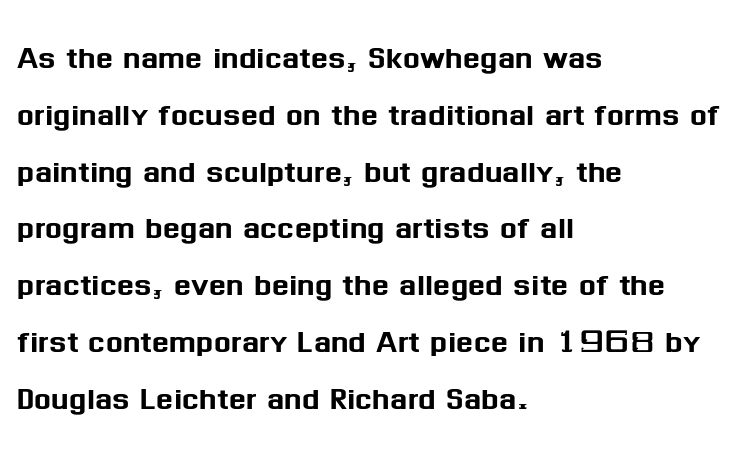
{"serif": "no", "italic": "no", "width": "normal", "stroke_contrast": "medium", "x_height": "medium", "monospaced": "no", "underline": "no", "align": "left", "line_spacing": "normal", "line_spacing_ratio": 1.42, "letter_spacing": "normal", "letter_spacing_em": 0.0, "glyph_px": 40}
